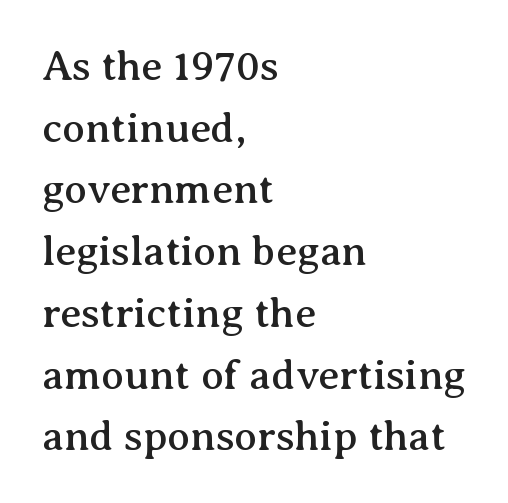
The image shows 42 px serif type, upright; set left-aligned, normal line spacing (1.47x), normal letter spacing, not underlined; medium stroke contrast and a medium x-height.
